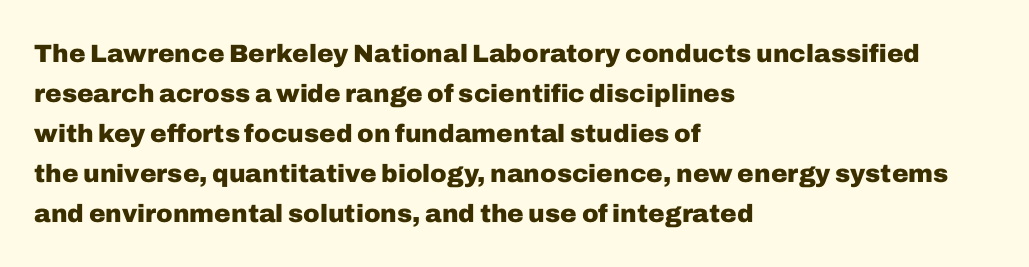
{"italic": "no", "bold": "yes", "underline": "no", "align": "left", "line_spacing": "normal", "line_spacing_ratio": 1.6, "letter_spacing": "normal", "letter_spacing_em": 0.0, "glyph_px": 25}
